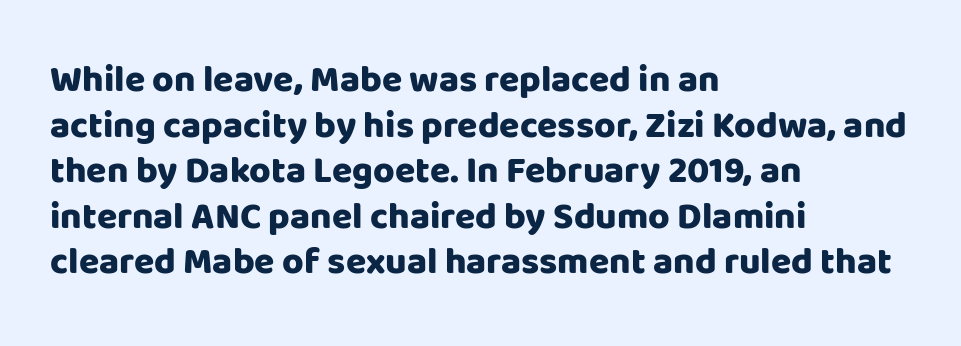
These lines are rendered in a variable-pitch font. Type style note: lacks serifs. The face used here is rendered with its standard letterfit. Rendered with straight, roman letterforms. Check the space under the baseline: it is left empty. These words are printed bold, with thick strokes throughout.
